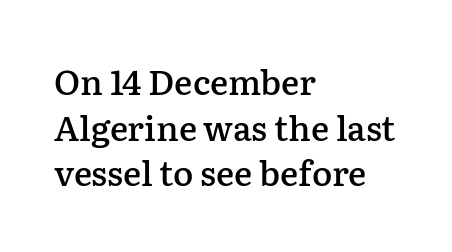
The image shows 34 px semibold serif type, upright; set left-aligned, normal line spacing (1.34x), normal letter spacing, not underlined; low stroke contrast and a medium x-height.
